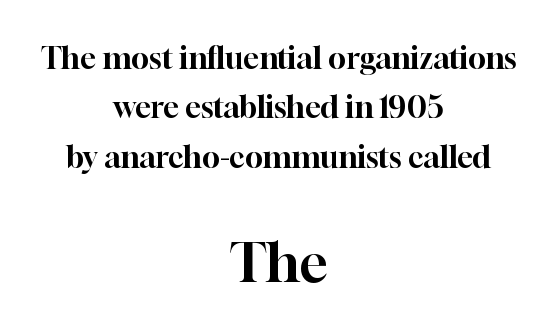
Vertical spacing — default. The glyphs are unaccompanied by any horizontal stroke below them. You could not count columns in this text — the font is proportionally spaced. Is the letter spacing exaggerated? No — it looks like the ordinary default. A student would call this center alignment; a typographer would say set centered.
